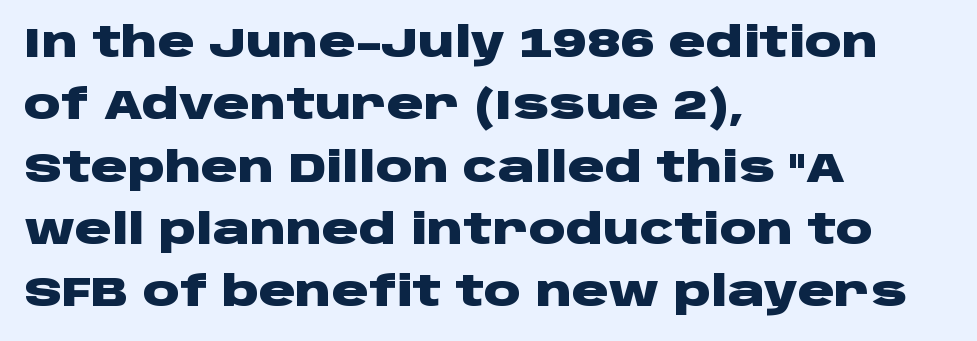
These lines carry a lot of weight — the face is fully bold. Font category for this specimen: sans-serif. Proportional: the letters do not fall into vertical columns. Compared with a centered layout, this one pins lines to the left instead. Students, note that the glyphs here touch the page at normal intervals.
